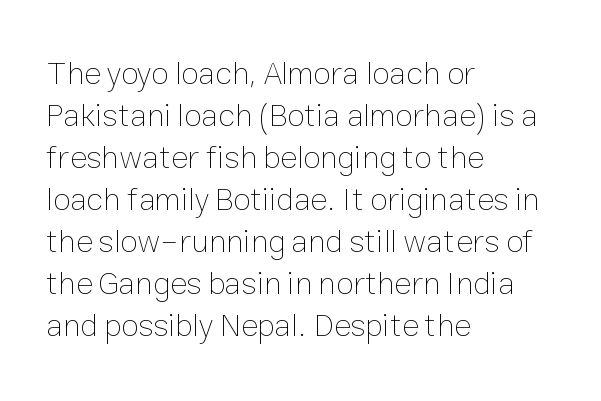
Each new line begins a customary step beneath the previous one. In CSS terms this would be text-align: left. A bare baseline throughout the passage. Do the characters align in a grid? No, the font is proportional. Summary of weight: not heavy and not bold.
